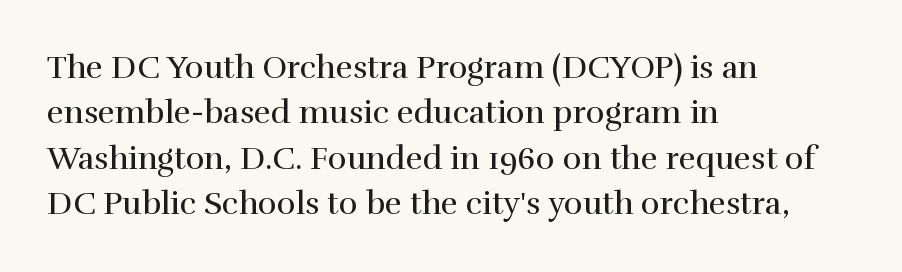
Q: Is the text bold? A: No.
Q: Is the text italic (slanted)? A: No, it is upright.
Q: Is the typeface a serif or a sans-serif typeface? A: Serif.
Q: Is the text underlined? A: No.
Q: How is the paragraph aligned? A: Left-aligned.
Q: Is the spacing between letters normal or unusually wide? A: Normal.
Q: Is the spacing between lines tight, normal or loose? A: Normal.
Q: Width (condensed, normal, or wide)? A: Normal.
Q: x-height? A: Medium.
Q: Monospaced? A: No.
